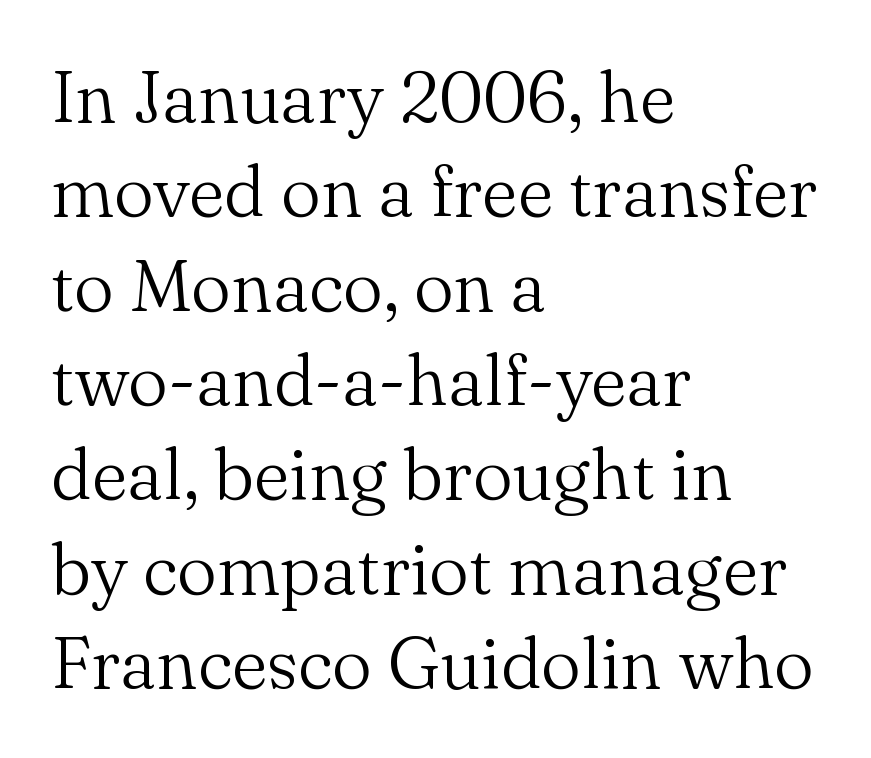
{"serif": "yes", "italic": "no", "bold": "no", "weight": "light", "width": "normal", "stroke_contrast": "medium", "x_height": "small", "monospaced": "no", "underline": "no", "align": "left", "line_spacing": "normal", "line_spacing_ratio": 1.31, "letter_spacing": "normal", "letter_spacing_em": 0.0, "glyph_px": 72}
